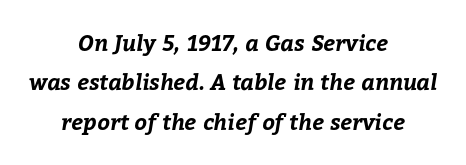
Q: Is the text bold? A: Yes.
Q: Is the text underlined? A: No.
Q: How is the paragraph aligned? A: Centered.
Q: Is the spacing between letters normal or unusually wide? A: Normal.
